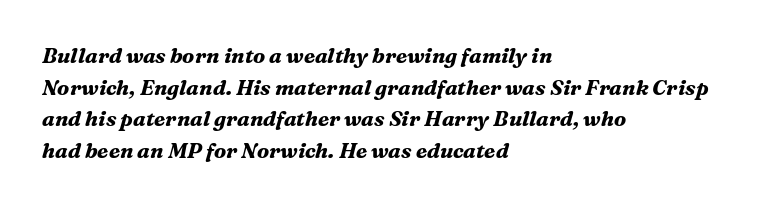
Summary of vertical rhythm: regular, with standard interline spacing. A dark, heavy texture on the line: the type is bold. When letters slant like this, we call the style italic. Just letters on the line, the space beneath them empty.
